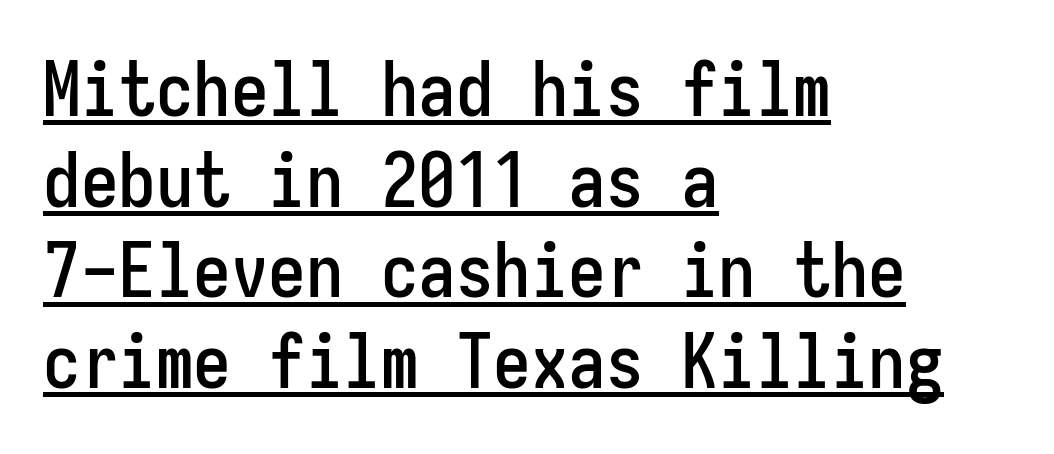
The words here are underlined. Here the designer chose a console-style face with uniform glyph widths. This is sans-serif lettering, the kind often seen on screens and signage. Default kerning and tracking; the words read as compact shapes.
